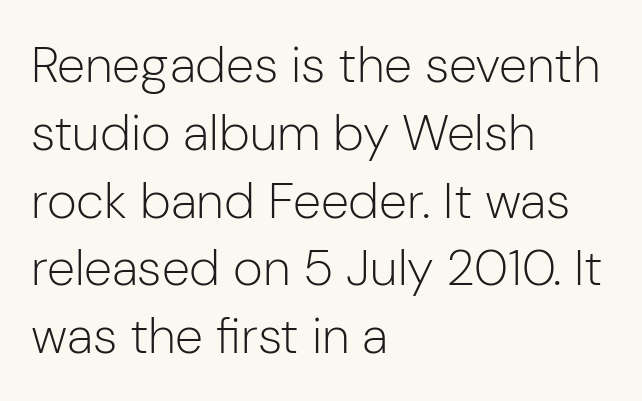
The lines in this sample share a left origin and differ only in where they stop. Tall strokes in this sample are plumb rather than angled. Letters rest on an invisible, unmarked baseline. Note the varied advance widths — an 'i' is clearly narrower than an 'm'.
